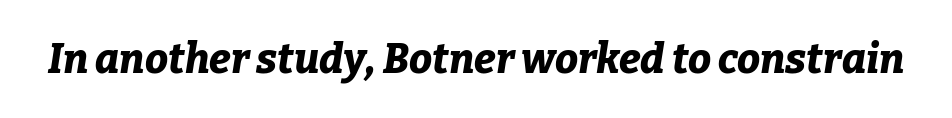
{"italic": "yes", "lean": "right", "slant_degrees": 9, "bold": "yes", "weight": "bold", "width": "normal", "stroke_contrast": "low", "x_height": "medium", "monospaced": "no", "underline": "no", "letter_spacing": "normal", "letter_spacing_em": 0.0, "glyph_px": 41}
